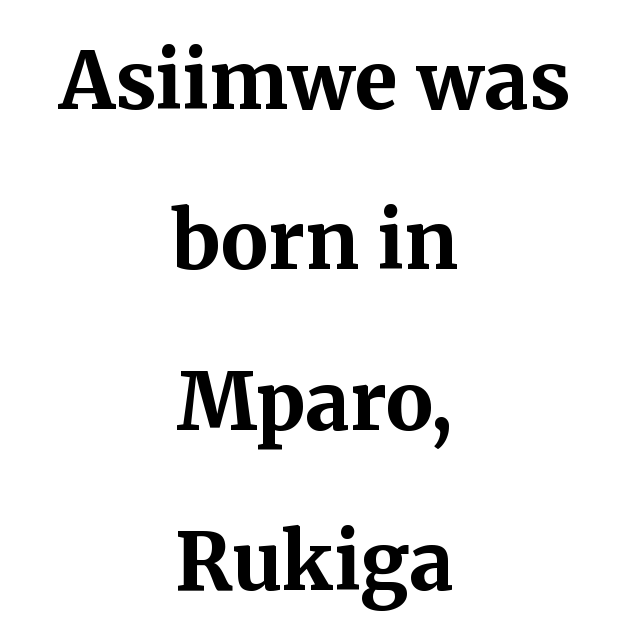
Q: Is the text bold? A: Yes.
Q: Is the text italic (slanted)? A: No, it is upright.
Q: Is the typeface a serif or a sans-serif typeface? A: Serif.
Q: Is the text underlined? A: No.
Q: How is the paragraph aligned? A: Centered.
Q: Is the spacing between letters normal or unusually wide? A: Normal.
Q: Is the spacing between lines tight, normal or loose? A: Loose.
Q: Width (condensed, normal, or wide)? A: Normal.
Q: Stroke contrast? A: Medium.
Q: x-height? A: Medium.
Q: Monospaced? A: No.
